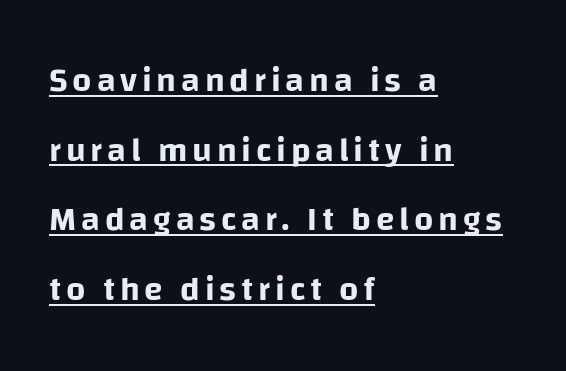
{"serif": "no", "italic": "no", "width": "normal", "stroke_contrast": "low", "x_height": "large", "monospaced": "no", "underline": "yes", "align": "left", "line_spacing": "loose", "line_spacing_ratio": 2.05, "glyph_px": 34}
